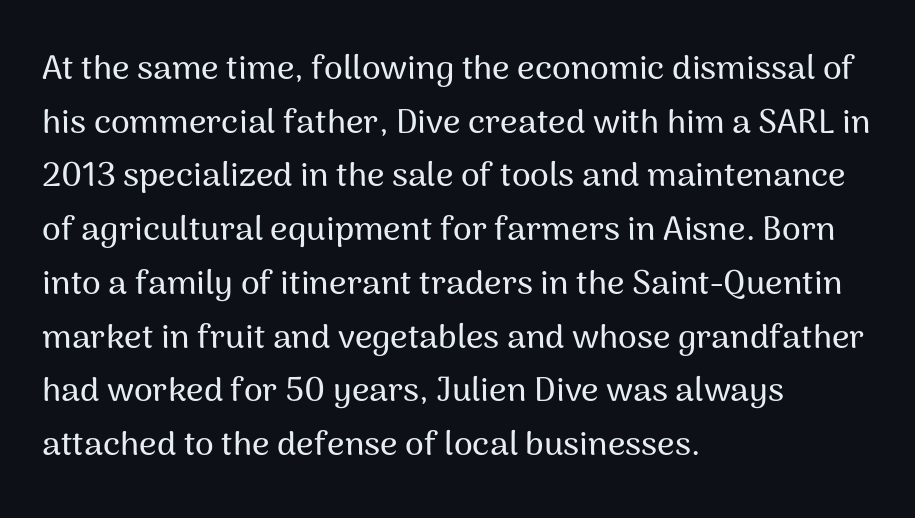
The image shows 34 px sans-serif type, upright; set left-aligned, normal line spacing (1.58x), normal letter spacing, not underlined; medium stroke contrast and a medium x-height.
